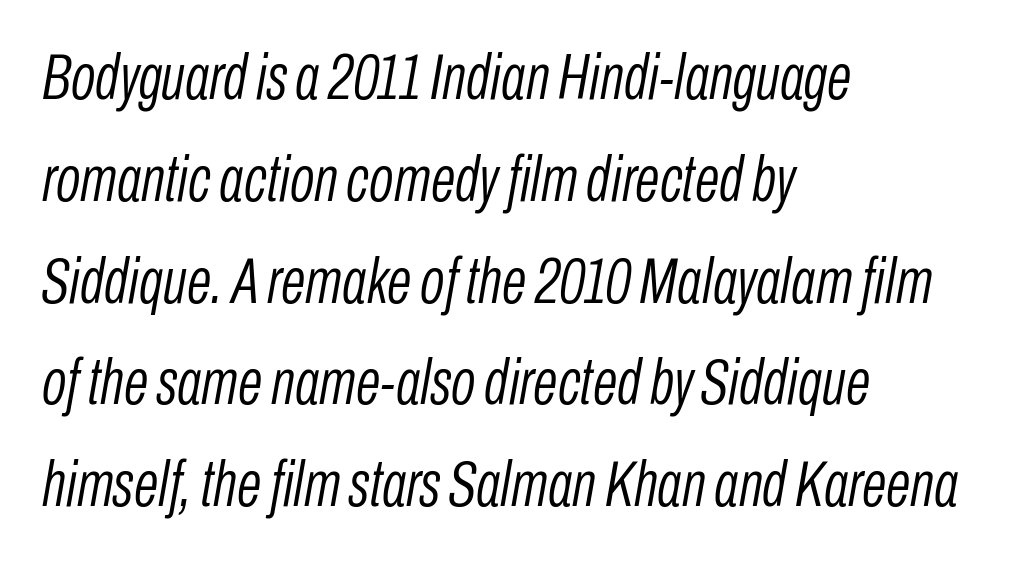
These lines keep a tight, regular rhythm from letter to letter. The passage shown is not bold in any degree. Which margin do the lines hug? The left one — the right edge is uneven. Each letter keeps its own natural width here, so spacing adapts to shape. The specimen omits any rule beneath the text block's lines.
